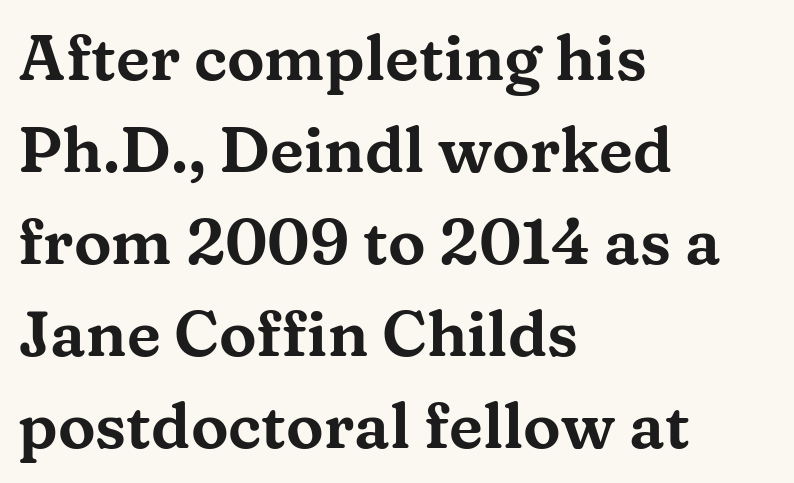
{"serif": "yes", "italic": "no", "width": "wide", "stroke_contrast": "medium", "x_height": "medium", "monospaced": "no", "underline": "no", "align": "left", "line_spacing": "normal", "line_spacing_ratio": 1.46, "letter_spacing": "normal", "letter_spacing_em": 0.0, "glyph_px": 63}
